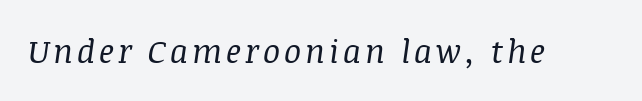
The passage shown leans; its letterforms are oblique. Glance below the letters and you will spot only blank space. Stems here are at most as thick as an everyday book face. The face used here is seriffed, in the tradition of book romans.
